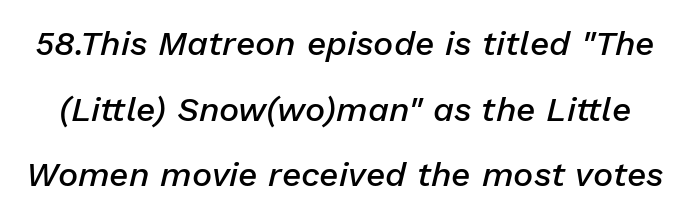
Compared with typical body copy, the letter spacing here is the same. The rendering uses a semibold face; strokes are thickened but not to full bold. Only glyphs here, with clear space below each row. Yep, that's italic — everything's leaning.
